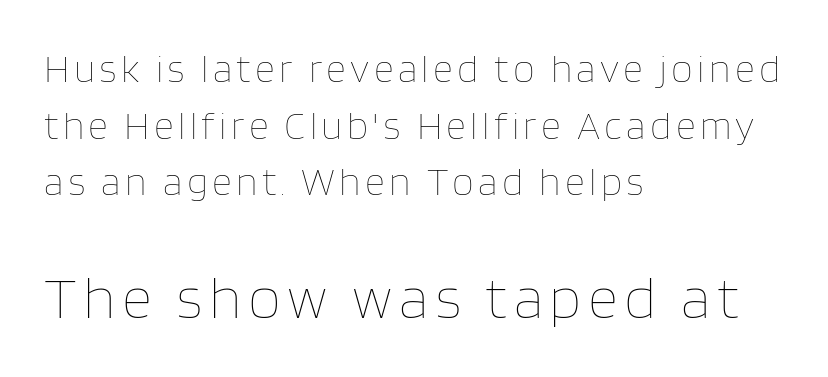
Stems and bowls with no extra thickness — not bold. A bare baseline throughout the passage. In terms of leading, this rendering sits right in the middle. In terms of posture, this sample is upright. The passage shown is typed in a proportional face where columns would drift. Of the two passages, the one underneath uses the larger point size.
